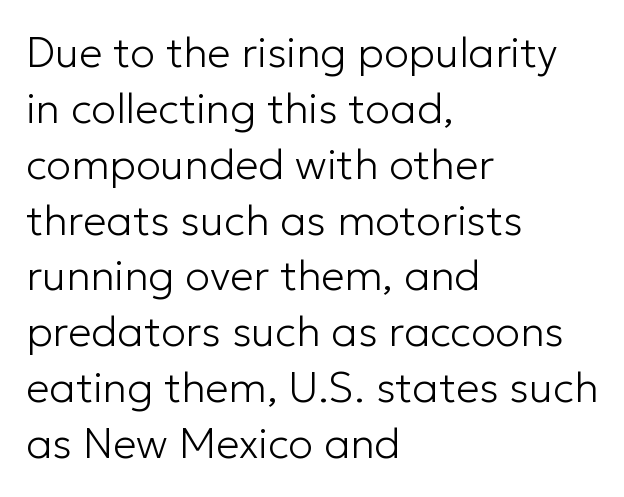
{"serif": "no", "italic": "no", "bold": "no", "weight": "light", "width": "normal", "stroke_contrast": "low", "x_height": "medium", "monospaced": "no", "underline": "no", "align": "left", "line_spacing": "normal", "line_spacing_ratio": 1.33, "letter_spacing": "normal", "letter_spacing_em": 0.0, "glyph_px": 42}
